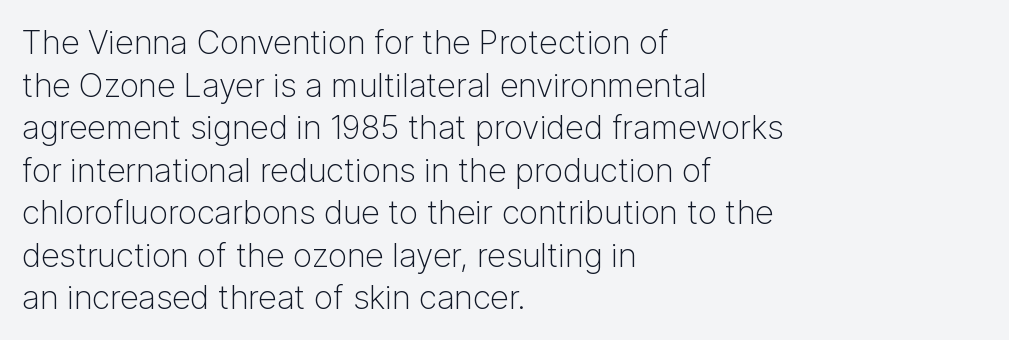
This is not heavy type; no bold has been used. No extra tracking has been applied to these lines. Lines of text with bare space underneath. The letters stand upright; this is a roman face. The paragraph shown leans on its left margin. Does the type have serifs? No, each stem ends abruptly.
